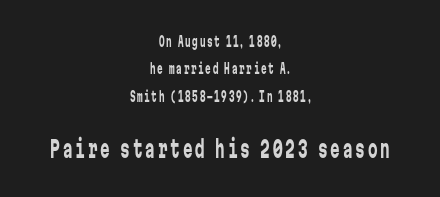
The image shows 24 px text type, upright; set centered, loose line spacing (1.95x), not underlined; the second (bottom) block is 1.71x larger.
